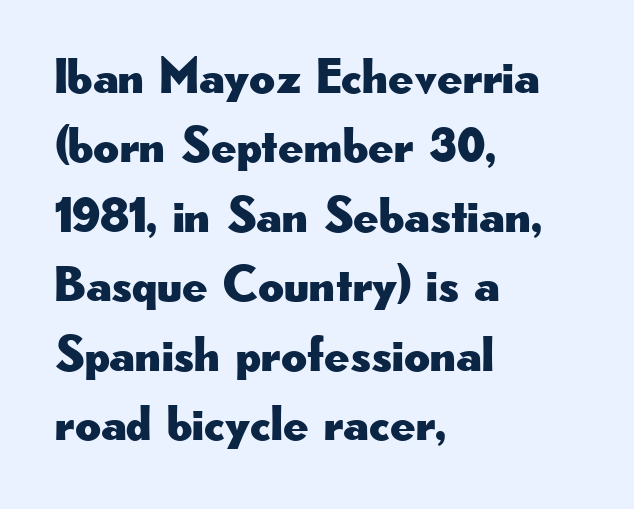
The image shows 50 px wide sans-serif type, upright; set left-aligned, normal line spacing (1.39x), normal letter spacing, not underlined; low stroke contrast and a small x-height.
